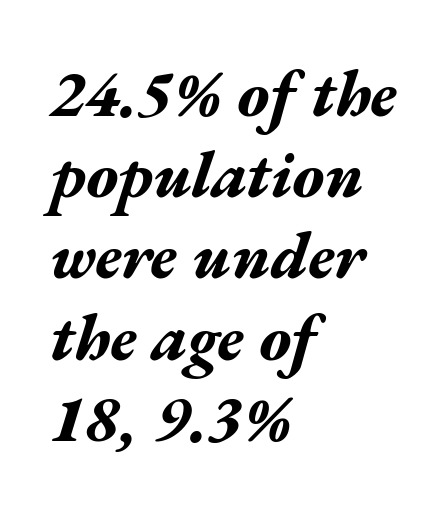
The image shows 65 px bold, wide type, italic (leaning right); set left-aligned, normal line spacing (1.25x), normal letter spacing, not underlined; medium stroke contrast and a medium x-height.
